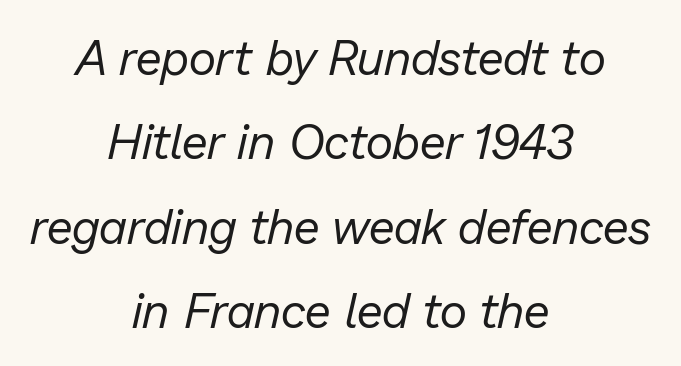
Weight: not bold — regular or lighter. The rag falls on both sides of this text block equally. There's an unmistakable incline to the writing here. Words float on clear page, feet unadorned.
